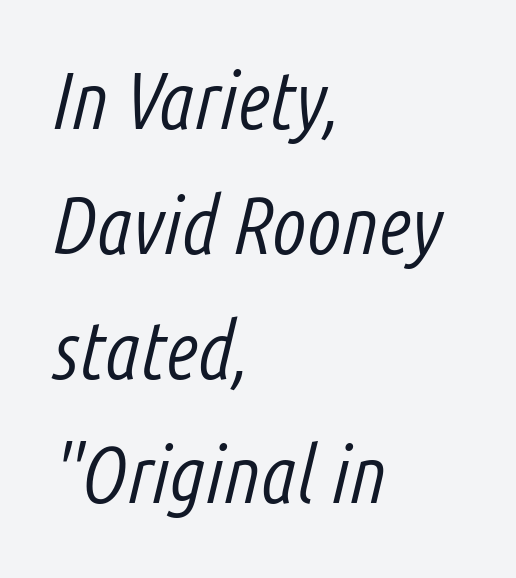
Q: Is the text bold? A: No.
Q: Is the text italic (slanted)? A: Yes, it leans right by about 14 degrees.
Q: Is the text underlined? A: No.
Q: How is the paragraph aligned? A: Left-aligned.
Q: Is the spacing between letters normal or unusually wide? A: Normal.
Q: Is the spacing between lines tight, normal or loose? A: Normal.
Q: Width (condensed, normal, or wide)? A: Condensed.
Q: Stroke contrast? A: Low.
Q: x-height? A: Medium.
Q: Monospaced? A: No.
